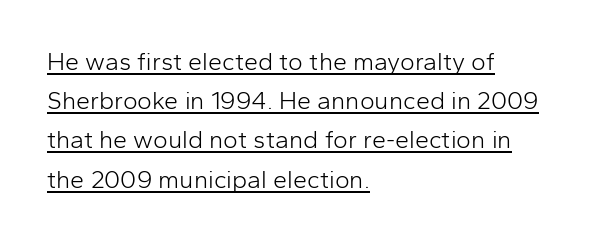
Q: Is the text bold? A: No.
Q: Is the text italic (slanted)? A: No, it is upright.
Q: Is the text underlined? A: Yes.
Q: How is the paragraph aligned? A: Left-aligned.
Q: Is the spacing between letters normal or unusually wide? A: Normal.
Q: Is the spacing between lines tight, normal or loose? A: Normal.
